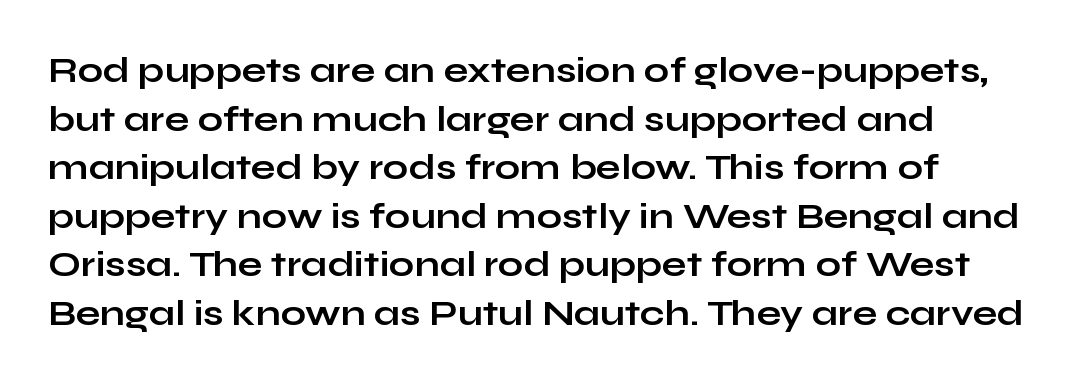
{"serif": "no", "italic": "no", "bold": "yes", "weight": "bold", "width": "wide", "stroke_contrast": "low", "x_height": "medium", "monospaced": "no", "underline": "no", "line_spacing": "normal", "line_spacing_ratio": 1.35, "letter_spacing": "normal", "letter_spacing_em": 0.0, "glyph_px": 36}
